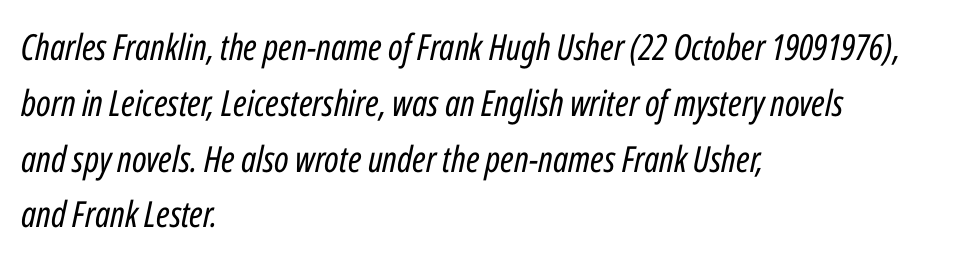
Looks like regular typesetting: each glyph gets only the width it needs. Letters rest on an invisible, unmarked baseline. Look at the tracking — it's just the regular setting, nothing added. Does the leading feel generous? No, just average. A student would call this left alignment; a typographer would say flush left, rag right. Emphasis-style slanted type is in use.
